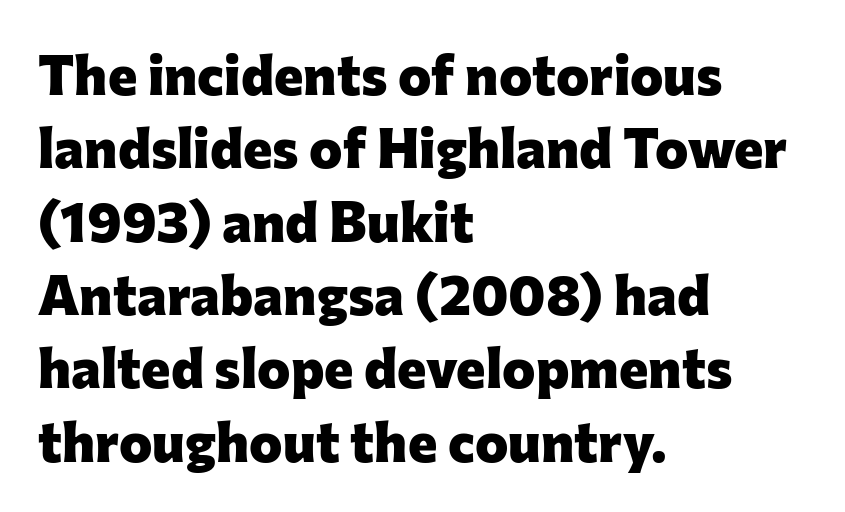
{"serif": "no", "italic": "no", "bold": "yes", "weight": "heavy", "width": "normal", "stroke_contrast": "low", "x_height": "medium", "monospaced": "no", "underline": "no", "align": "left", "line_spacing": "normal", "line_spacing_ratio": 1.31, "letter_spacing": "normal", "letter_spacing_em": 0.0, "glyph_px": 56}
